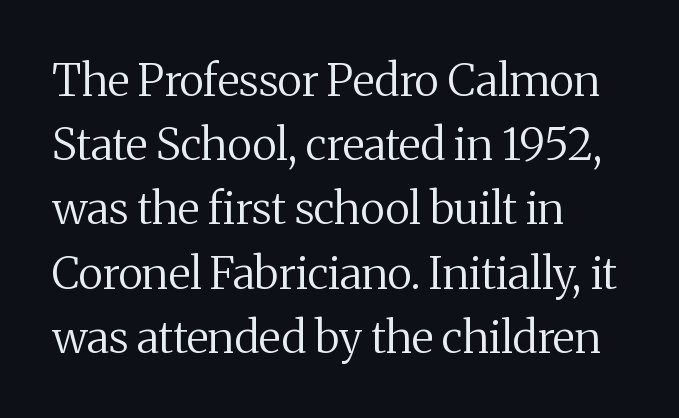
{"serif": "yes", "italic": "no", "bold": "no", "weight": "regular", "width": "normal", "stroke_contrast": "medium", "x_height": "medium", "monospaced": "no", "underline": "no", "align": "left", "line_spacing": "normal", "line_spacing_ratio": 1.46, "letter_spacing": "normal", "letter_spacing_em": 0.0, "glyph_px": 44}
